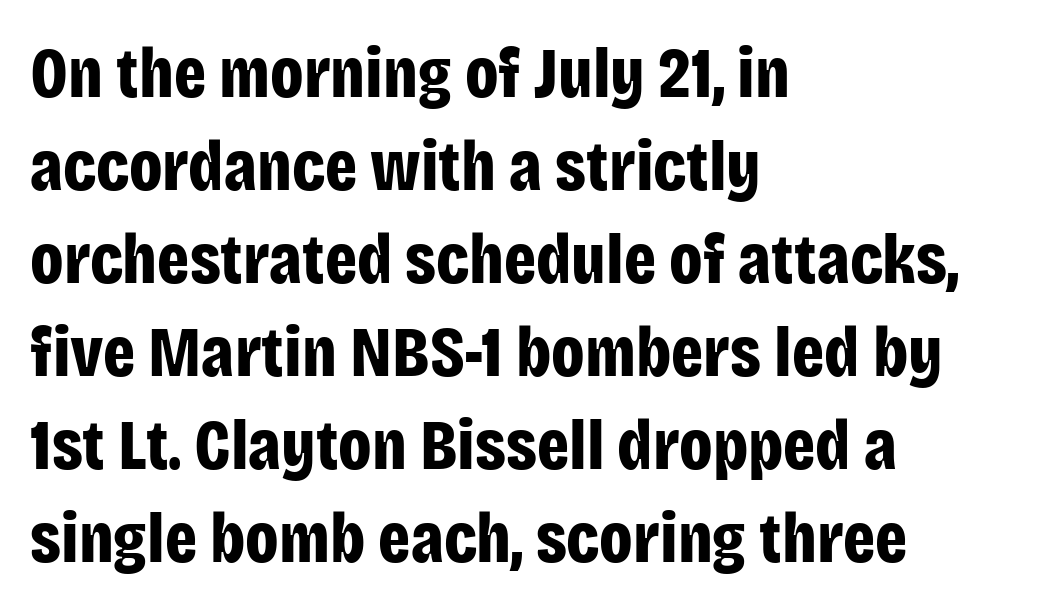
Q: Is the text bold? A: Yes.
Q: Is the text italic (slanted)? A: No, it is upright.
Q: Is the typeface a serif or a sans-serif typeface? A: Sans-serif.
Q: Is the text underlined? A: No.
Q: How is the paragraph aligned? A: Left-aligned.
Q: Is the spacing between letters normal or unusually wide? A: Normal.
Q: Is the spacing between lines tight, normal or loose? A: Normal.
Q: Width (condensed, normal, or wide)? A: Condensed.
Q: Stroke contrast? A: Low.
Q: x-height? A: Large.
Q: Monospaced? A: No.
